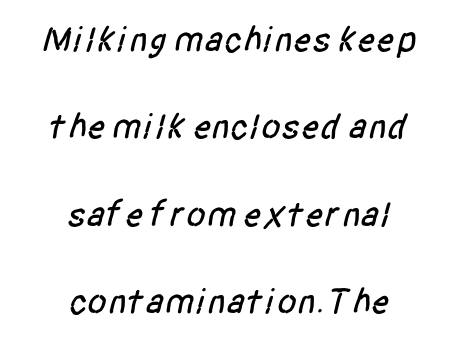
The glyphs are unaccompanied by any horizontal stroke below them. Look at the tracking — it's just the regular setting, nothing added. A typesetter would label this face a sans. These lines stack symmetrically, like a column narrowing and widening about its center. Is there much room between lines? Yes — plenty of vertical air separates them.
